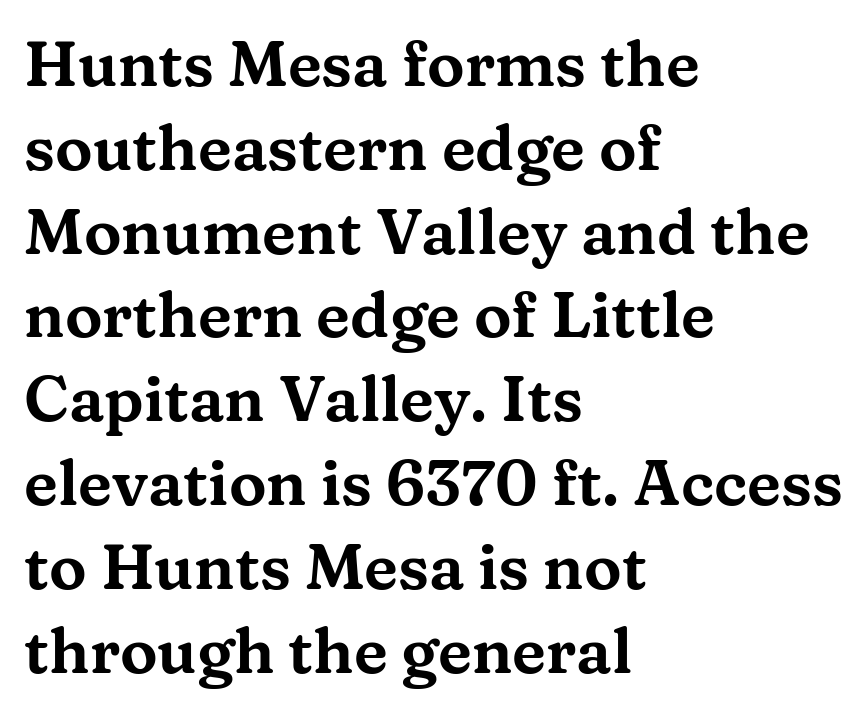
The image shows 63 px wide serif type, upright; set left-aligned, normal line spacing (1.33x), normal letter spacing, not underlined; medium stroke contrast and a medium x-height.
